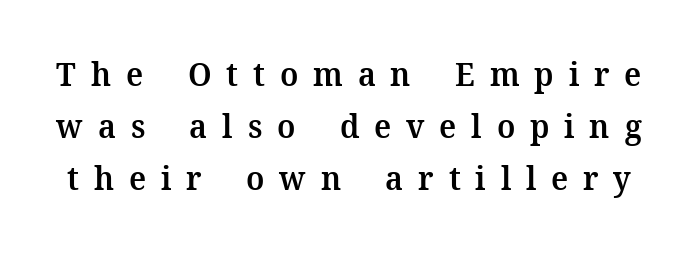
The gaps between neighbouring characters are conspicuously large. The line-height multiplier appears to be the usual default. Unlike italic type, these characters show no tilt at all. Slightly chunky letters — semibold, I'd say, not full bold. Serif or sans? Serif — the stroke terminals have little feet. This sample has the flowing, uneven cadence of proportional lettering.
